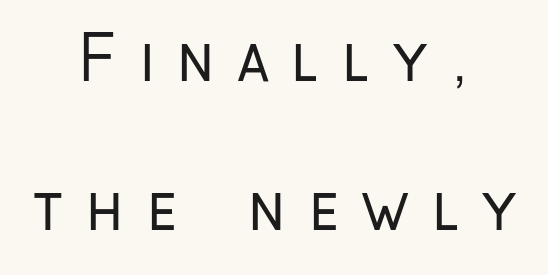
{"serif": "no", "italic": "no", "bold": "no", "weight": "regular", "width": "condensed", "stroke_contrast": "low", "x_height": "medium", "monospaced": "no", "underline": "no", "align": "center", "line_spacing": "loose", "line_spacing_ratio": 2.44, "letter_spacing": "wide", "letter_spacing_em": 0.38, "glyph_px": 61}
